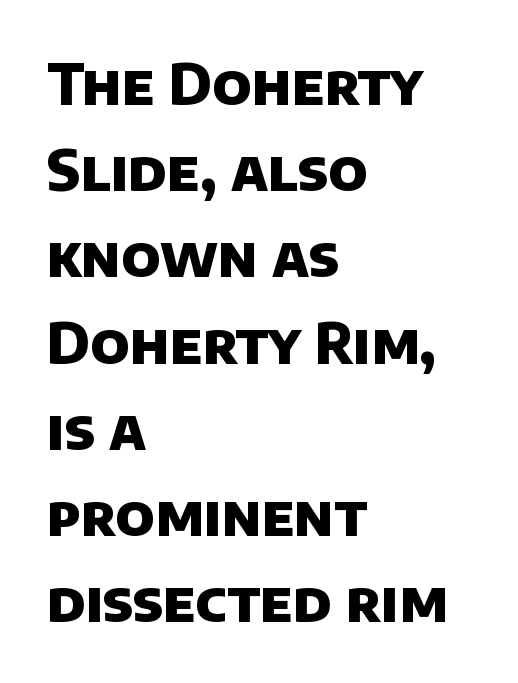
{"serif": "no", "bold": "yes", "weight": "heavy", "width": "normal", "stroke_contrast": "low", "x_height": "large", "monospaced": "no", "underline": "no", "align": "left", "line_spacing": "normal", "line_spacing_ratio": 1.54, "letter_spacing": "normal", "letter_spacing_em": 0.0, "glyph_px": 56}
